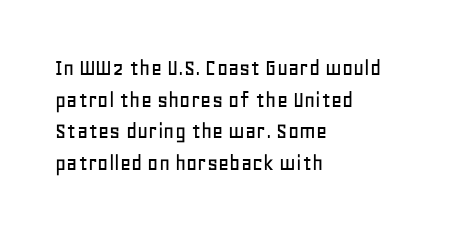
{"italic": "no", "underline": "no", "align": "left", "line_spacing": "normal", "line_spacing_ratio": 1.32, "letter_spacing": "normal", "letter_spacing_em": 0.0, "glyph_px": 24}
